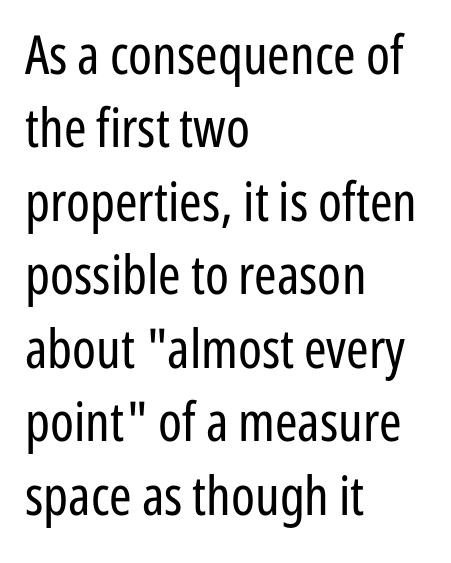
{"serif": "no", "italic": "no", "bold": "no", "weight": "regular", "width": "condensed", "stroke_contrast": "low", "x_height": "medium", "monospaced": "no", "underline": "no", "align": "left", "line_spacing": "normal", "line_spacing_ratio": 1.36, "letter_spacing": "normal", "letter_spacing_em": 0.0, "glyph_px": 54}
